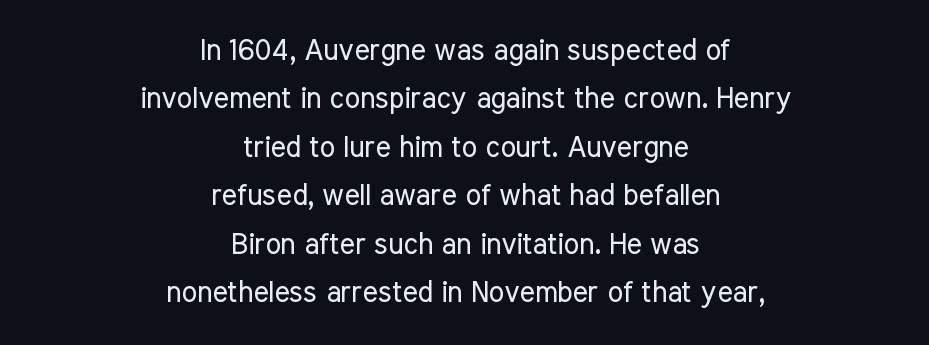
The image shows 29 px regular-weight, condensed sans-serif type, upright; set centered, normal line spacing (1.67x), normal letter spacing, not underlined; low stroke contrast and a medium x-height.
